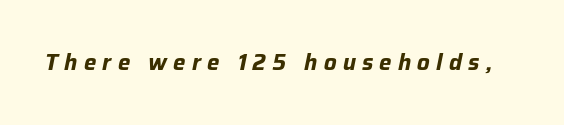
Q: Is the text bold? A: Yes.
Q: Is the text italic (slanted)? A: Yes, it leans right by about 12 degrees.
Q: Is the text underlined? A: No.
Q: Is the spacing between letters normal or unusually wide? A: Unusually wide.
